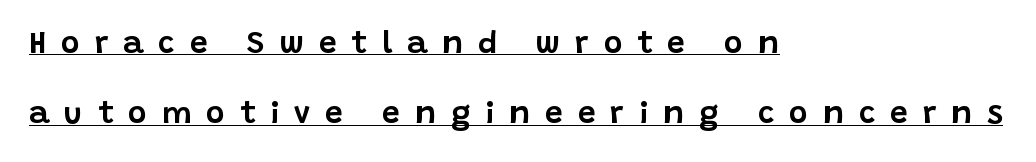
Q: Is the text italic (slanted)? A: No, it is upright.
Q: Is the typeface a serif or a sans-serif typeface? A: Sans-serif.
Q: Is the text underlined? A: Yes.
Q: How is the paragraph aligned? A: Left-aligned.
Q: Is the spacing between letters normal or unusually wide? A: Unusually wide.
Q: Is the spacing between lines tight, normal or loose? A: Loose.
Q: Width (condensed, normal, or wide)? A: Normal.
Q: Stroke contrast? A: Low.
Q: x-height? A: Large.
Q: Monospaced? A: No.
